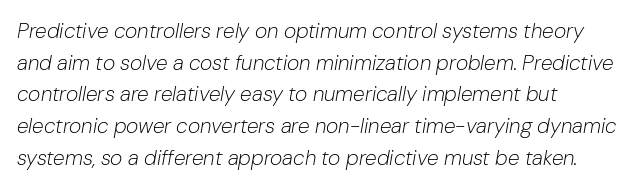
The designer left line spacing at the default. The font is comparable to plain body text, perhaps lighter. Only glyphs here, with clear space below each row. Style check: oblique.
